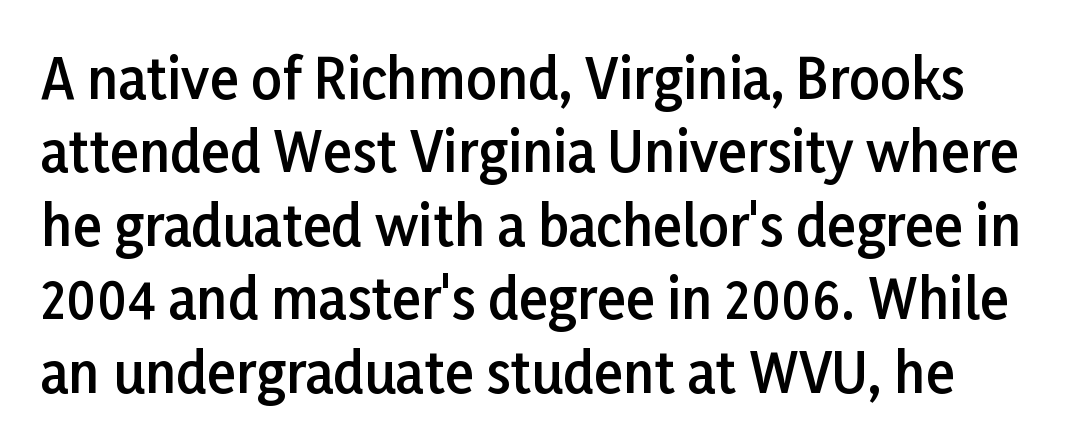
The rendering uses natural spacing where letterforms have individual widths. Nope, no serifs anywhere on these letters. The letters sit at their default tracking, neither squeezed nor spread. Ascenders rise straight up at ninety degrees. Check the space under the baseline: it is left empty.
